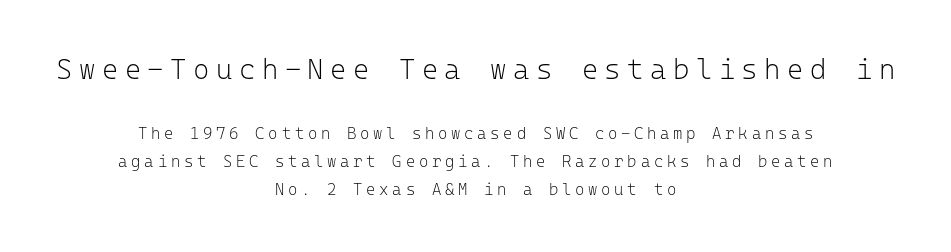
The image shows 28 px light sans-serif type, upright, monospaced; set centered, line spacing 1.74x, unusually wide letter spacing (+0.23 em), not underlined; the first (top) block is 1.75x larger; low stroke contrast and a medium x-height.
